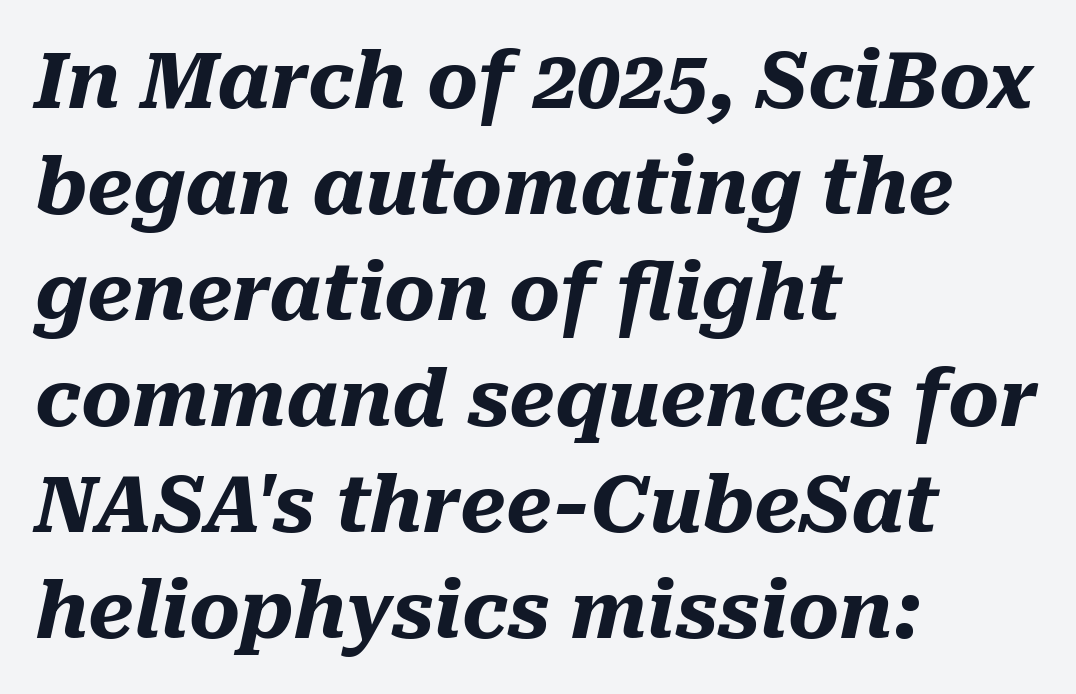
Q: Is the text bold? A: Yes.
Q: Is the text italic (slanted)? A: Yes, it leans right by about 10 degrees.
Q: Is the text underlined? A: No.
Q: How is the paragraph aligned? A: Left-aligned.
Q: Is the spacing between letters normal or unusually wide? A: Normal.
Q: Is the spacing between lines tight, normal or loose? A: Normal.
Q: Width (condensed, normal, or wide)? A: Normal.
Q: Stroke contrast? A: Medium.
Q: x-height? A: Medium.
Q: Monospaced? A: No.
